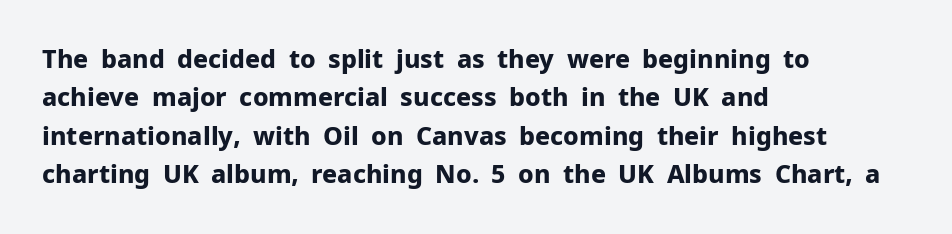
Here the glyphs are tracked normally, forming tight word shapes. Does the weight exceed regular? Yes, all the way to bold. The text block is weighted toward the left margin, trailing off unevenly rightward. Style check: upright. Notice how descenders clear the ascenders below comfortably — that's standard leading. Glance below the letters and you will spot only blank space.
